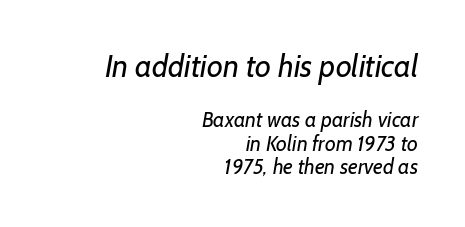
Nothing heavy about these letters — not bold at all. Compare the two chunks: the upper has the greater cap height. If you drew a ruler down the right edge, every line would touch it. The horizontal fit of the characters is conventional and even. The specimen omits any rule beneath the text block's lines.
